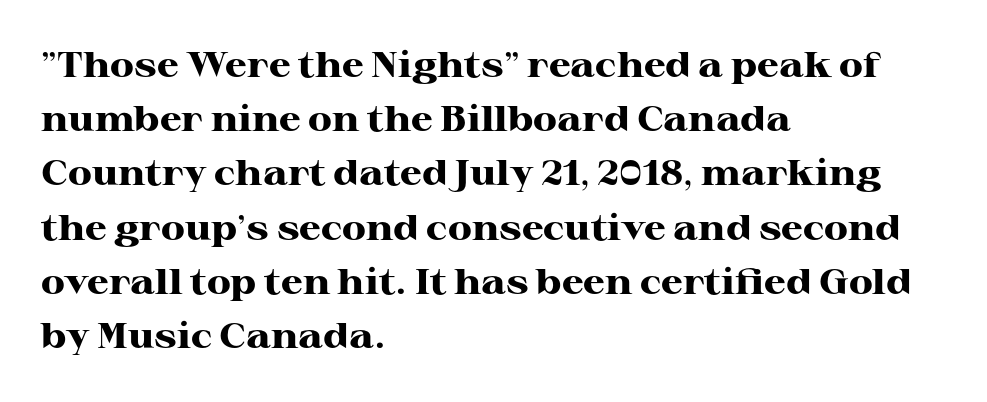
The lettering stays uniformly vertical, giving the passage a roman look. You'd pick this weight for a headline — it's a proper bold. Character widths vary here, with narrow letters taking less room than wide ones. A serif font was chosen for this passage. A normal amount of white space separates one row of letters from the next.
